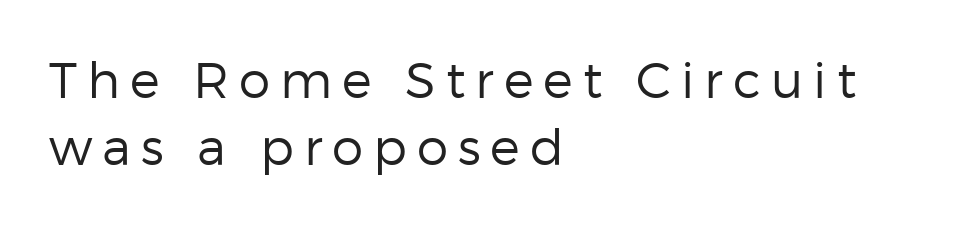
Q: Is the text bold? A: No.
Q: Is the text italic (slanted)? A: No, it is upright.
Q: Is the typeface a serif or a sans-serif typeface? A: Sans-serif.
Q: Is the text underlined? A: No.
Q: How is the paragraph aligned? A: Left-aligned.
Q: Is the spacing between letters normal or unusually wide? A: Unusually wide.
Q: Is the spacing between lines tight, normal or loose? A: Normal.
Q: Width (condensed, normal, or wide)? A: Normal.
Q: Stroke contrast? A: Low.
Q: x-height? A: Medium.
Q: Monospaced? A: No.
